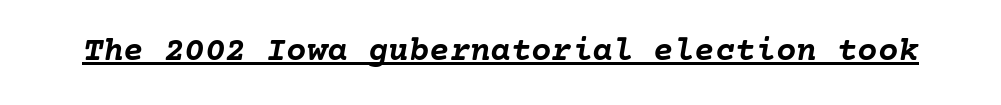
The image shows 34 px semibold type, italic (leaning right); set normal letter spacing, underlined; low stroke contrast and a medium x-height.
